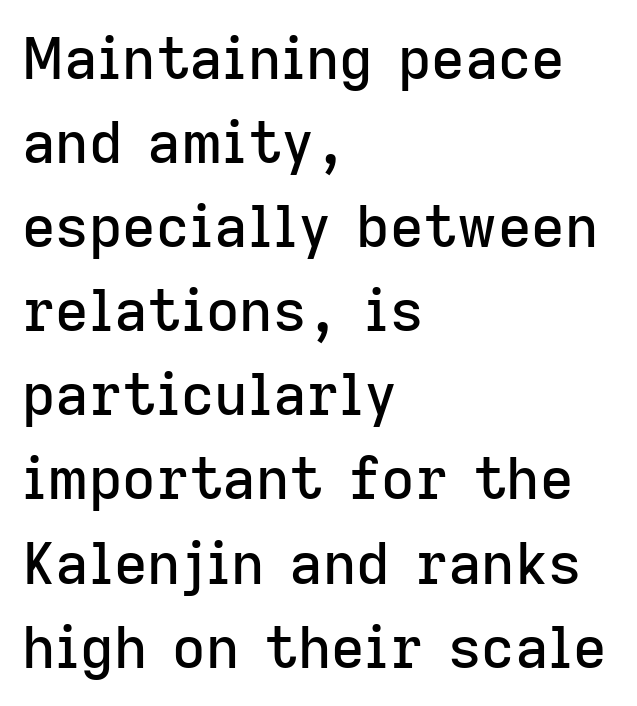
{"serif": "no", "italic": "no", "width": "normal", "stroke_contrast": "low", "x_height": "medium", "monospaced": "no", "underline": "no", "align": "left", "line_spacing": "normal", "line_spacing_ratio": 1.45, "letter_spacing": "normal", "letter_spacing_em": 0.0, "glyph_px": 58}
